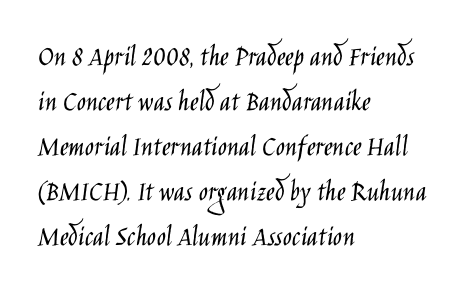
{"serif": "no", "bold": "no", "weight": "light", "width": "condensed", "stroke_contrast": "low", "x_height": "large", "monospaced": "no", "underline": "no", "align": "left", "line_spacing": "normal", "line_spacing_ratio": 1.5, "letter_spacing": "normal", "letter_spacing_em": 0.0, "glyph_px": 30}
